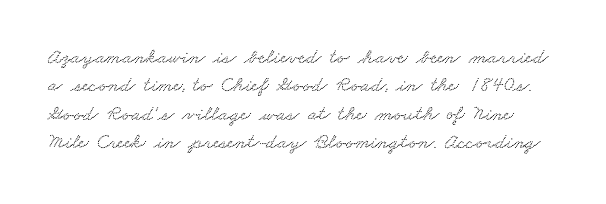
The image shows 21 px text type; set normal line spacing (1.35x), normal letter spacing, not underlined.
